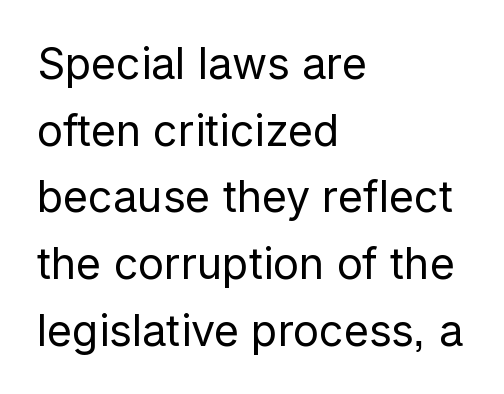
{"serif": "no", "italic": "no", "bold": "no", "weight": "regular", "width": "normal", "stroke_contrast": "low", "x_height": "medium", "monospaced": "no", "underline": "no", "align": "left", "line_spacing": "normal", "line_spacing_ratio": 1.55, "letter_spacing": "normal", "letter_spacing_em": 0.0, "glyph_px": 43}
